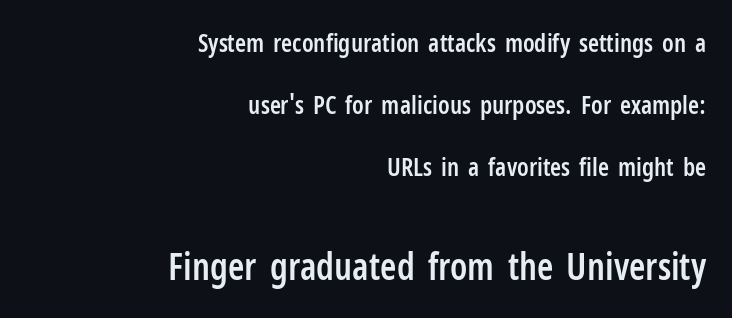
Q: Is the text bold? A: Semi-bold.
Q: Is the text italic (slanted)? A: No, it is upright.
Q: Is the typeface a serif or a sans-serif typeface? A: Sans-serif.
Q: Is the text underlined? A: No.
Q: How is the paragraph aligned? A: Right-aligned.
Q: Is the spacing between letters normal or unusually wide? A: Normal.
Q: Is the spacing between lines tight, normal or loose? A: Loose.
Q: Which block of text is set in a larger size, the first (top) or the second (bottom)? A: The second (bottom) one.
Q: Width (condensed, normal, or wide)? A: Condensed.
Q: Stroke contrast? A: Low.
Q: x-height? A: Medium.
Q: Monospaced? A: No.
